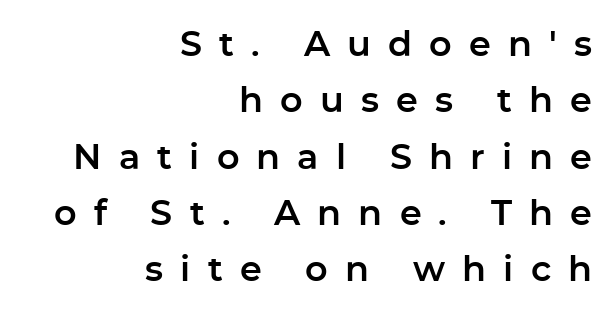
What kind of face is this? One without serifs — a sans. This sample has the flowing, uneven cadence of proportional lettering. Tall strokes in this sample are plumb rather than angled. The foot of each line stays bare and open. Here the glyphs are tracked loosely, breaking word shapes into spaced letters. The setting favours the right margin, as signatures and pull-quotes sometimes do.
